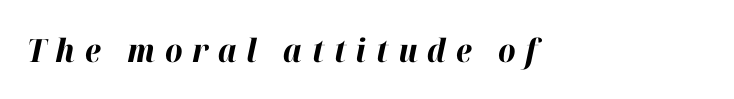
{"italic": "yes", "lean": "right", "slant_degrees": 12, "bold": "yes", "weight": "bold", "width": "normal", "stroke_contrast": "high", "x_height": "medium", "monospaced": "no", "underline": "no", "letter_spacing": "wide", "letter_spacing_em": 0.3, "glyph_px": 32}
